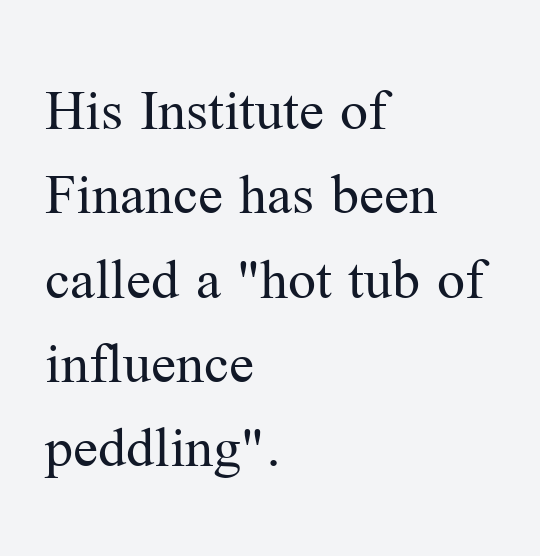
The image shows 62 px regular-weight serif type, upright; set left-aligned, normal line spacing (1.36x), normal letter spacing, not underlined; medium stroke contrast and a medium x-height.
